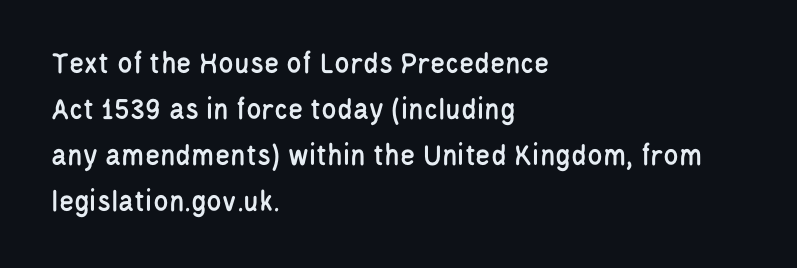
Q: Is the text italic (slanted)? A: No, it is upright.
Q: Is the typeface a serif or a sans-serif typeface? A: Sans-serif.
Q: Is the text underlined? A: No.
Q: How is the paragraph aligned? A: Left-aligned.
Q: Is the spacing between letters normal or unusually wide? A: Normal.
Q: Is the spacing between lines tight, normal or loose? A: Normal.
Q: Width (condensed, normal, or wide)? A: Condensed.
Q: Stroke contrast? A: Low.
Q: x-height? A: Large.
Q: Monospaced? A: No.
